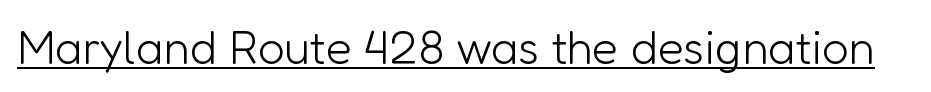
These glyphs show unthickened strokes, regular width or finer. This sample has the flowing, uneven cadence of proportional lettering. Observe the ordinary spacing: letters are neighbours, not strangers. The characters display no serif detailing; their extremities are plain. The lettering holds an erect, upright posture throughout.
